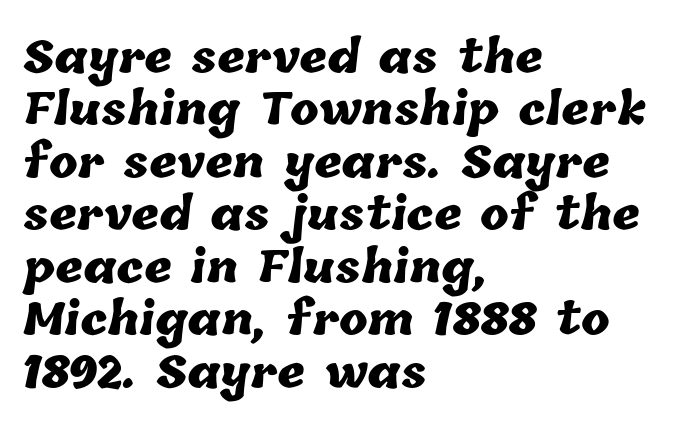
Q: Is the text bold? A: Yes.
Q: Is the text underlined? A: No.
Q: How is the paragraph aligned? A: Left-aligned.
Q: Is the spacing between letters normal or unusually wide? A: Normal.
Q: Width (condensed, normal, or wide)? A: Normal.
Q: Stroke contrast? A: Low.
Q: x-height? A: Medium.
Q: Monospaced? A: No.
